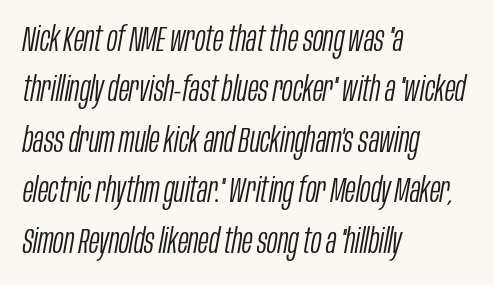
Left-aligned paragraph, ragged on the right. The face used here is rendered with its standard letterfit. The axis of the letterforms is tilted away from vertical. The weight tops out at a normal text grade. The area under the type is left untouched.
